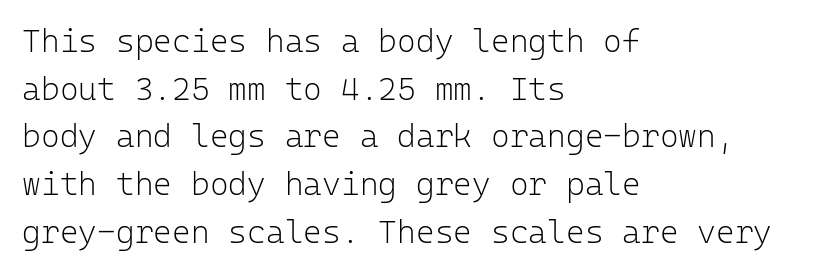
The letters stand straight up with perfectly vertical stems. All the whitespace from short lines collects on the right. Clear beneath every line of the passage. Serif or sans? Sans — the stroke terminals are bare. Unbolded letterforms with no extra heft.
